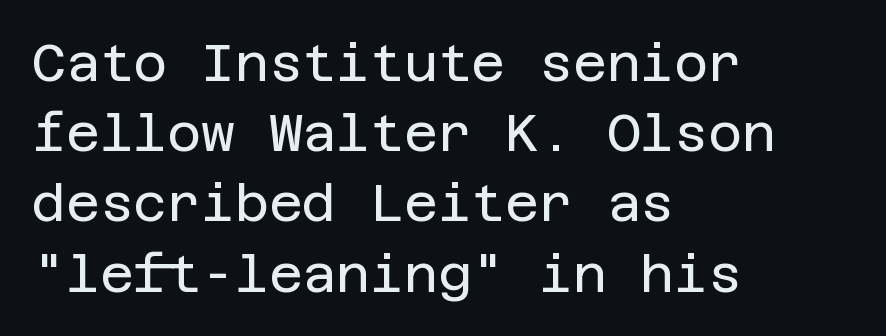
Which margin do the lines hug? The left one — the right edge is uneven. The space between consecutive lines is moderate. The baseline area is clear. The font's upright variant was chosen for this text. You could call the tracking neutral — neither tight nor loose.
